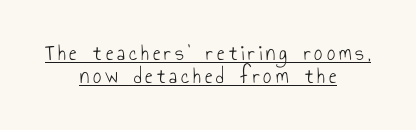
Q: Is the text bold? A: No.
Q: Is the text italic (slanted)? A: No, it is upright.
Q: Is the text underlined? A: Yes.
Q: How is the paragraph aligned? A: Centered.
Q: Is the spacing between lines tight, normal or loose? A: Tight.
